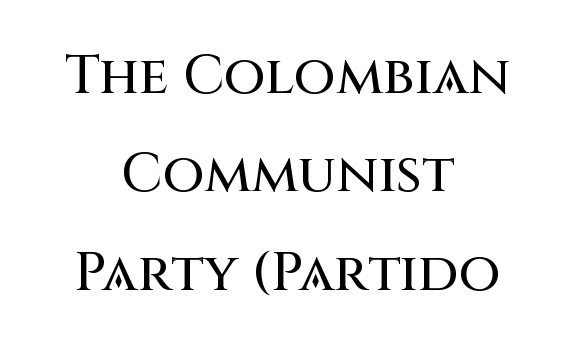
No extra tracking has been applied to these lines. Descenders are the only things crossing below the line. Each letter keeps its own natural width here, so spacing adapts to shape. The type sits square on the baseline with zero lean. This rendering employs a face without finishing strokes, i.e., a sans-serif.
